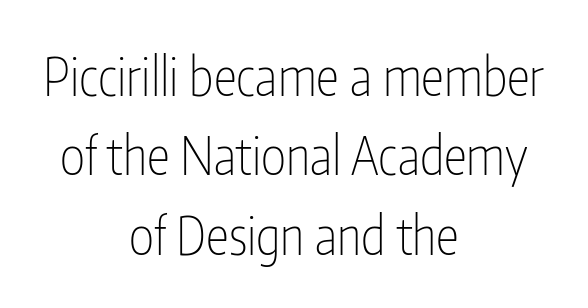
The image shows 53 px thin, condensed sans-serif type, upright; set centered, normal line spacing (1.5x), normal letter spacing, not underlined; low stroke contrast and a medium x-height.
